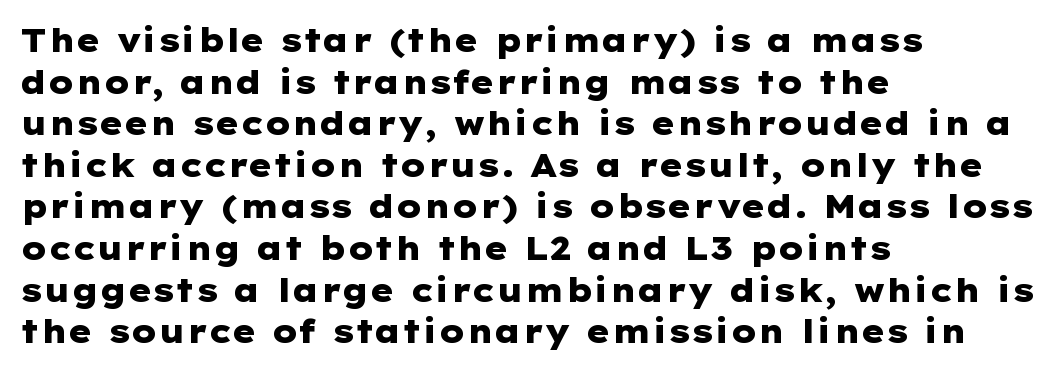
The image shows 32 px heavy, wide sans-serif type, upright; set left-aligned, normal line spacing (1.3x), normal letter spacing, not underlined; low stroke contrast and a medium x-height.
